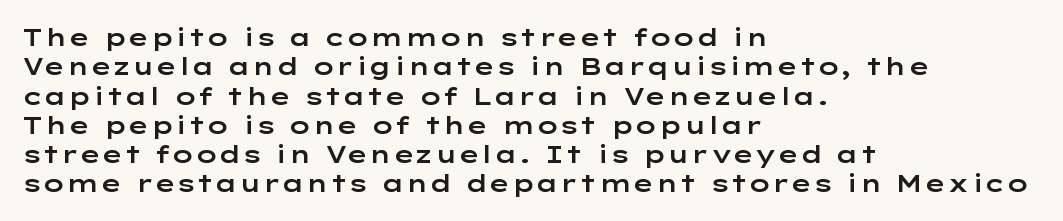
The image shows 24 px text type, upright; set left-aligned, line spacing 1.22x, normal letter spacing, not underlined.
